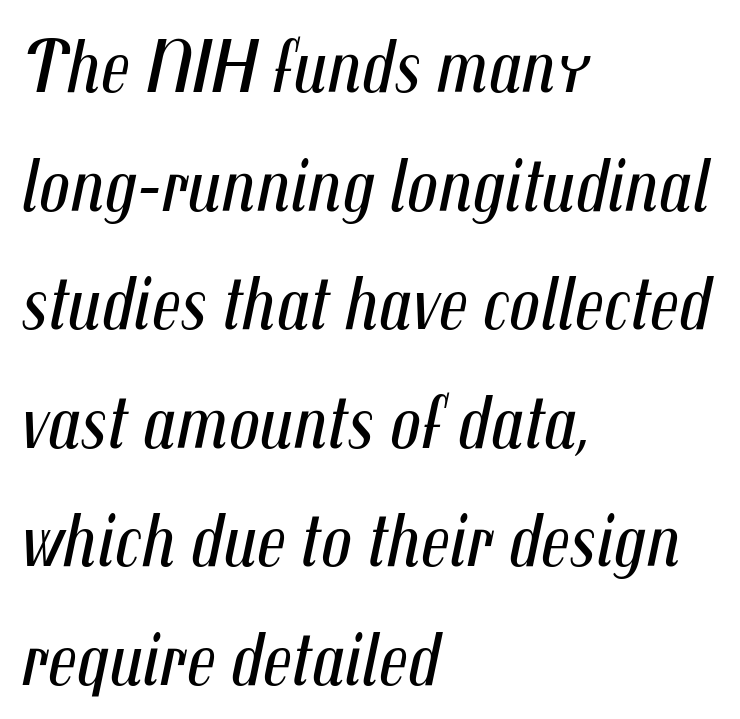
{"italic": "yes", "lean": "right", "slant_degrees": 12, "bold": "no", "weight": "regular", "width": "condensed", "stroke_contrast": "medium", "x_height": "medium", "monospaced": "no", "underline": "no", "align": "left", "line_spacing": "normal", "line_spacing_ratio": 1.56, "letter_spacing": "normal", "letter_spacing_em": 0.0, "glyph_px": 76}
